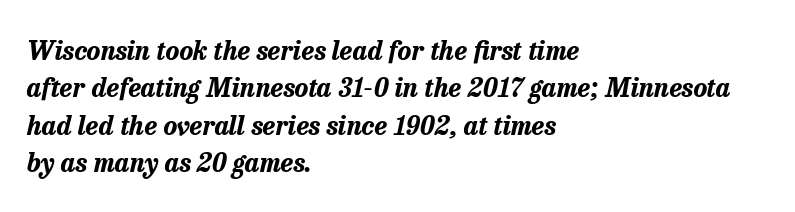
Q: Is the text bold? A: Yes.
Q: Is the text italic (slanted)? A: Yes, it leans right by about 13 degrees.
Q: Is the text underlined? A: No.
Q: How is the paragraph aligned? A: Left-aligned.
Q: Is the spacing between letters normal or unusually wide? A: Normal.
Q: Is the spacing between lines tight, normal or loose? A: Normal.
